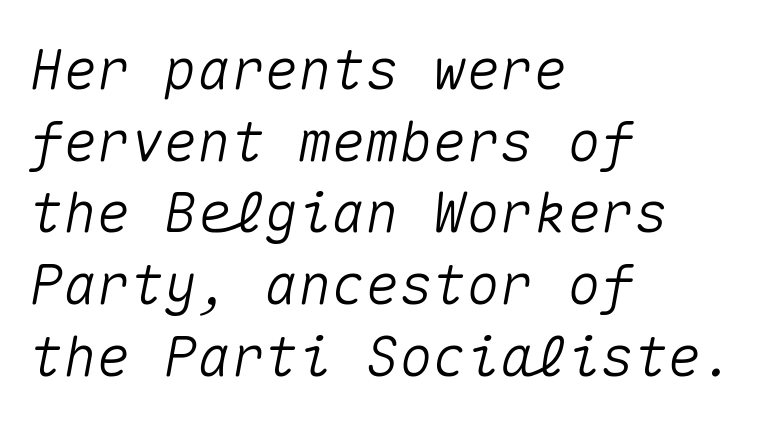
The image shows 56 px text type, italic (leaning right), monospaced; set left-aligned, normal line spacing (1.28x), normal letter spacing, not underlined; medium stroke contrast and a medium x-height.
